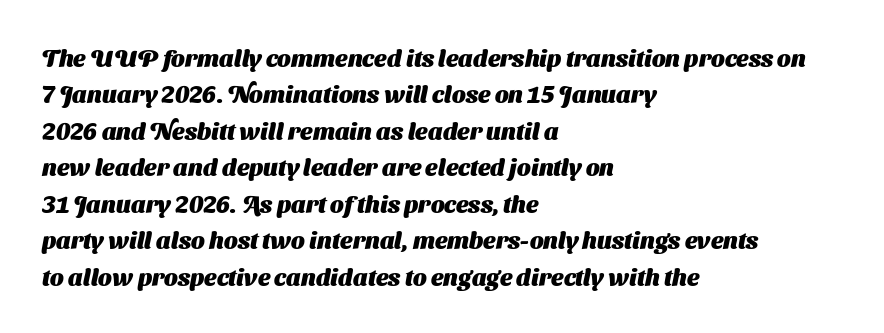
Q: Is the text bold? A: Yes.
Q: Is the text underlined? A: No.
Q: How is the paragraph aligned? A: Left-aligned.
Q: Is the spacing between letters normal or unusually wide? A: Normal.
Q: Is the spacing between lines tight, normal or loose? A: Normal.
